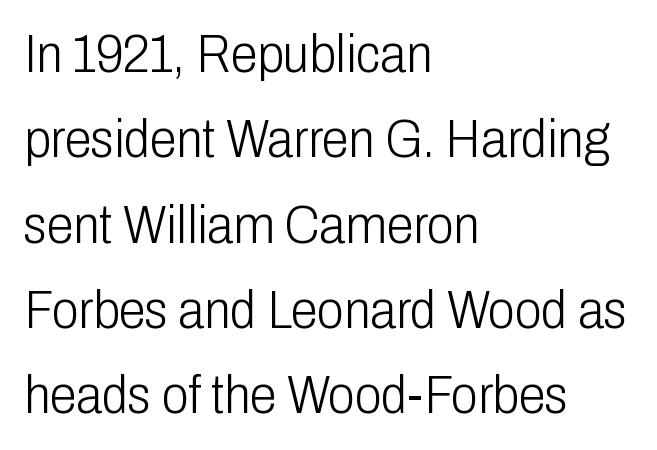
Q: Is the text bold? A: No.
Q: Is the text italic (slanted)? A: No, it is upright.
Q: Is the typeface a serif or a sans-serif typeface? A: Sans-serif.
Q: Is the text underlined? A: No.
Q: How is the paragraph aligned? A: Left-aligned.
Q: Is the spacing between letters normal or unusually wide? A: Normal.
Q: Is the spacing between lines tight, normal or loose? A: Normal.
Q: Width (condensed, normal, or wide)? A: Condensed.
Q: Stroke contrast? A: Low.
Q: x-height? A: Medium.
Q: Monospaced? A: No.
